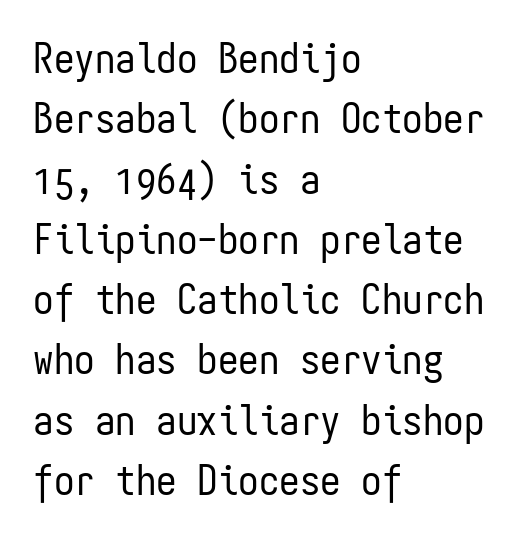
Think standard paragraph weight, or any step lighter than that. The letters march in equal steps, a hallmark of fixed-pitch type. Reading down the column, the eye jumps a familiar distance to each next line. No word sits above an underline. Students, note that the glyphs here touch the page at normal intervals.
